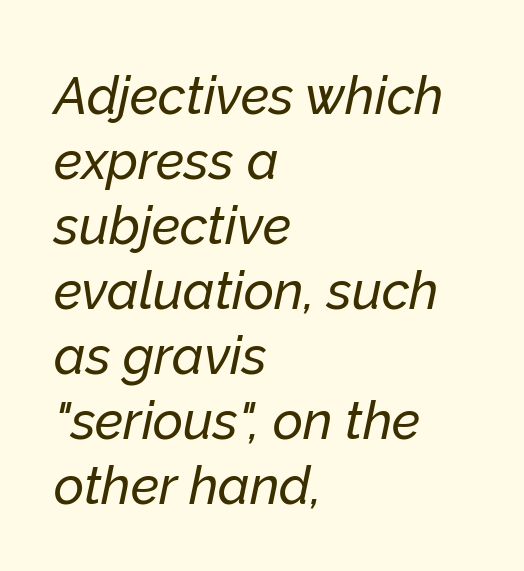
{"italic": "yes", "lean": "right", "slant_degrees": 12, "width": "normal", "stroke_contrast": "low", "x_height": "medium", "monospaced": "no", "underline": "no", "align": "left", "line_spacing": "normal", "line_spacing_ratio": 1.25, "letter_spacing": "normal", "letter_spacing_em": 0.0, "glyph_px": 52}
